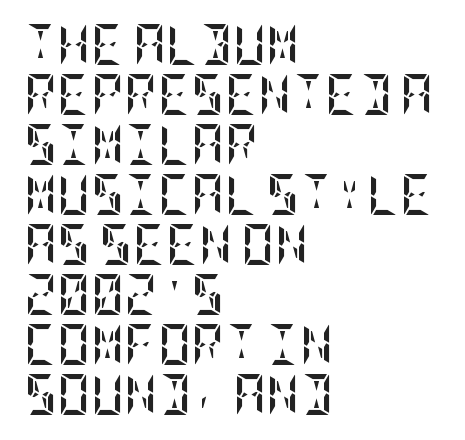
Q: Is the text bold? A: Yes.
Q: Is the text italic (slanted)? A: No, it is upright.
Q: Is the text underlined? A: No.
Q: How is the paragraph aligned? A: Left-aligned.
Q: Is the spacing between letters normal or unusually wide? A: Normal.
Q: Width (condensed, normal, or wide)? A: Condensed.
Q: Stroke contrast? A: Low.
Q: x-height? A: Large.
